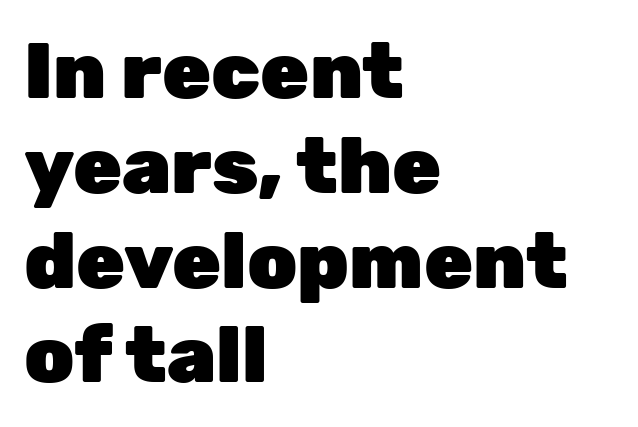
The image shows 79 px heavy sans-serif type, upright; set left-aligned, line spacing 1.2x, normal letter spacing, not underlined; low stroke contrast and a medium x-height.
